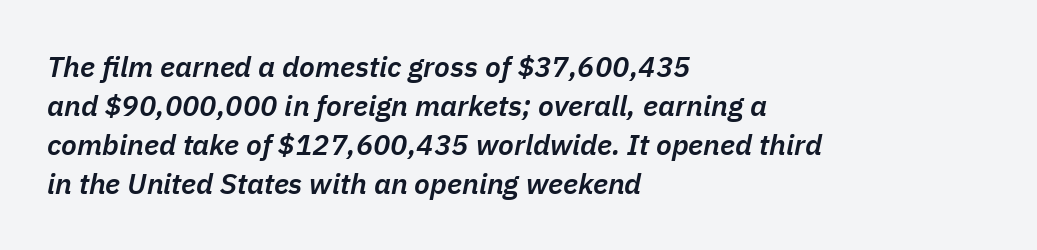
The image shows 29 px semibold type, italic (leaning right); set left-aligned, normal line spacing (1.35x), normal letter spacing, not underlined; low stroke contrast and a medium x-height.
